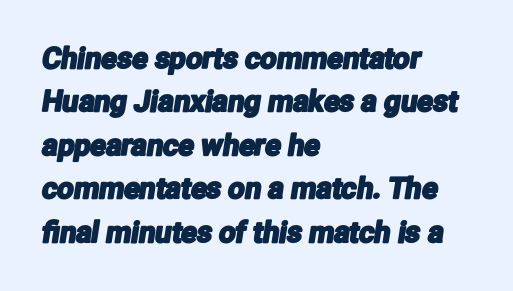
Decoration check: the copy has no underline. Each letter keeps its own natural width here, so spacing adapts to shape. I'd call this a sans setting — the letters go barefoot. These lines are set flush left with a ragged right edge. This sample keeps an unexceptional amount of space between lines.
